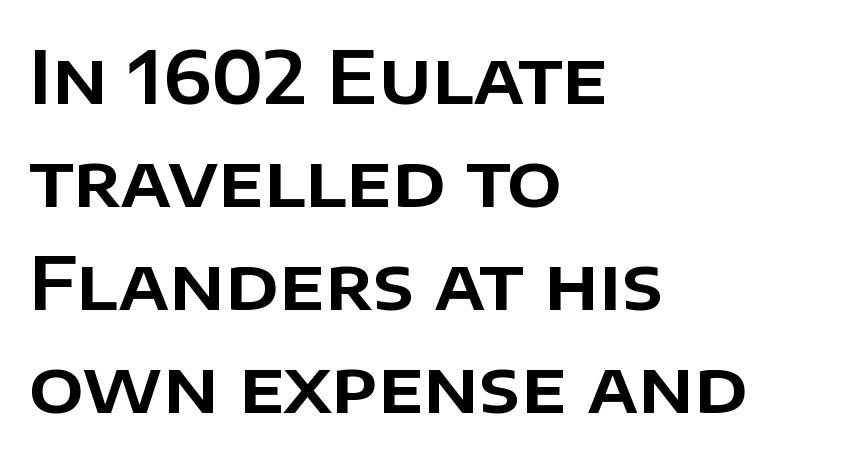
Q: Is the text italic (slanted)? A: No, it is upright.
Q: Is the typeface a serif or a sans-serif typeface? A: Sans-serif.
Q: Is the text underlined? A: No.
Q: How is the paragraph aligned? A: Left-aligned.
Q: Is the spacing between letters normal or unusually wide? A: Normal.
Q: Is the spacing between lines tight, normal or loose? A: Normal.
Q: Width (condensed, normal, or wide)? A: Normal.
Q: Stroke contrast? A: Low.
Q: x-height? A: Large.
Q: Monospaced? A: No.
